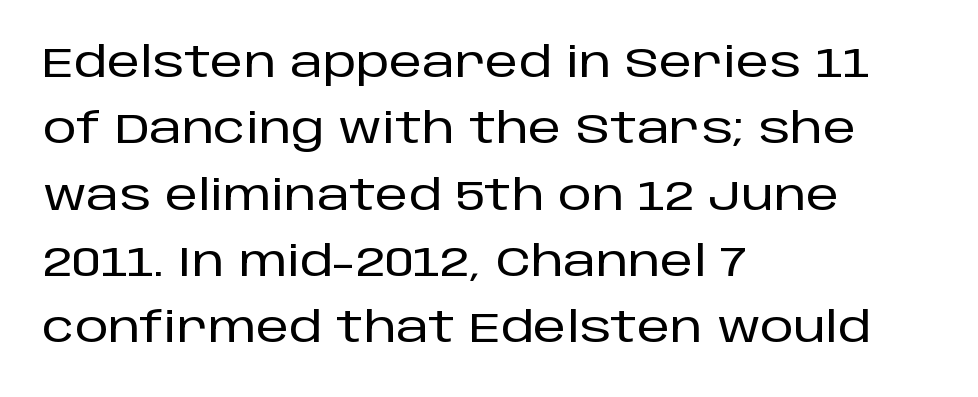
The image shows 42 px sans-serif type, upright; set left-aligned, normal line spacing (1.58x), normal letter spacing, not underlined; low stroke contrast and a large x-height.
